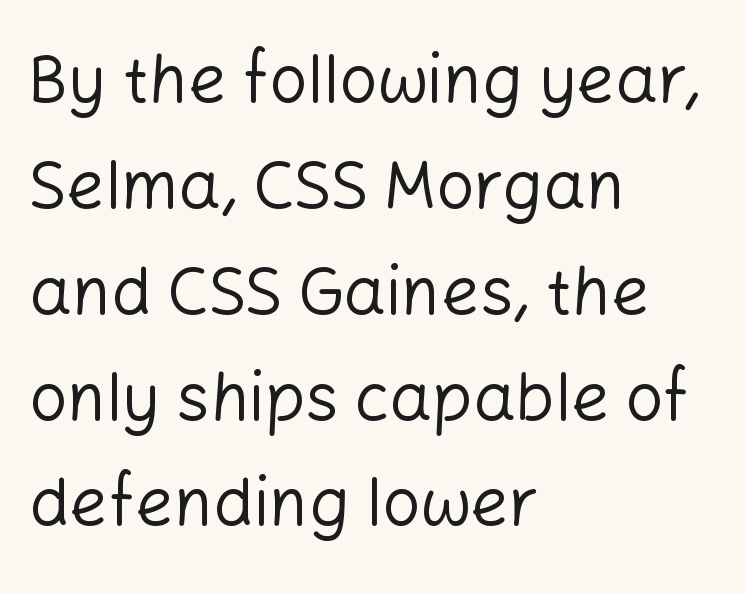
The lettering holds an erect, upright posture throughout. Whoever set this chose a conventional vertical rhythm. Line beginnings align vertically; line endings do not. The weight would be labelled regular, book, light, or lighter still.
